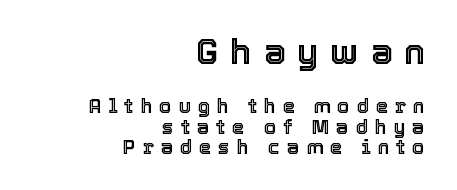
{"italic": "no", "width": "normal", "x_height": "medium", "monospaced": "no", "underline": "no", "align": "right", "line_spacing": "tight", "line_spacing_ratio": 1.01, "letter_spacing": "wide", "letter_spacing_em": 0.34, "larger_block": "first", "size_ratio": 1.75, "glyph_px": 35}
